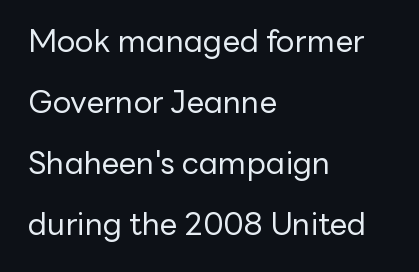
A typesetter would call this proportional, since set widths differ per character. The passage is arranged the way most books set body copy — flush left. The lines are spread far apart with generous leading. This sample uses plain, unmodified letter spacing. Descenders are the only things crossing below the line.
